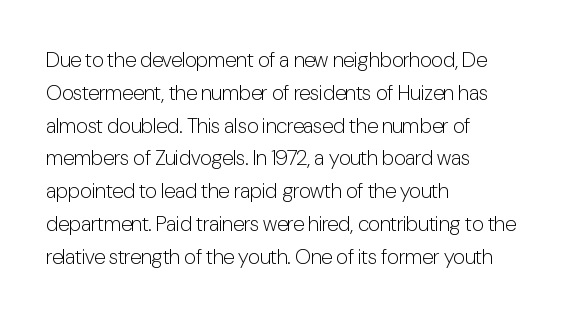
The image shows 21 px text type, upright; set left-aligned, normal line spacing (1.56x), normal letter spacing, not underlined.
